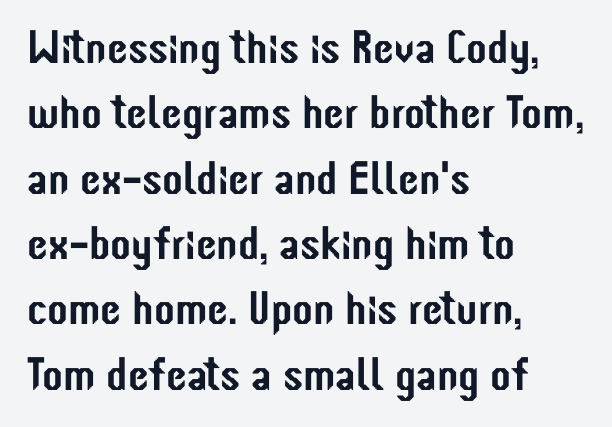
The image shows 47 px condensed sans-serif type, upright; set left-aligned, normal line spacing (1.39x), normal letter spacing, not underlined; low stroke contrast and a medium x-height.
